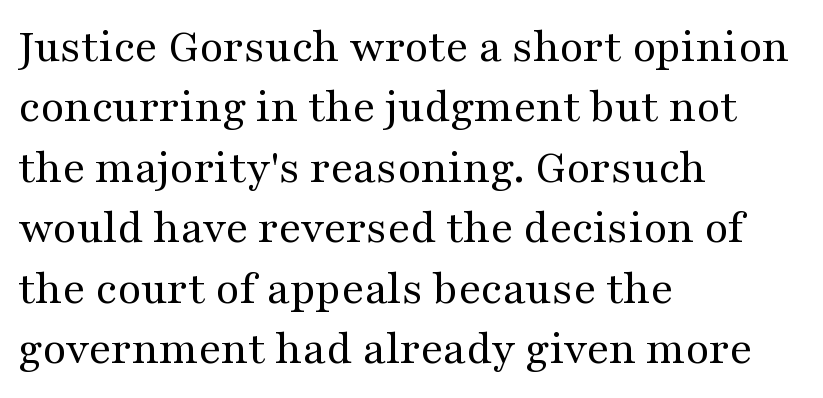
The image shows 48 px regular-weight, wide serif type, upright; set left-aligned, normal line spacing (1.26x), normal letter spacing, not underlined; medium stroke contrast and a medium x-height.
